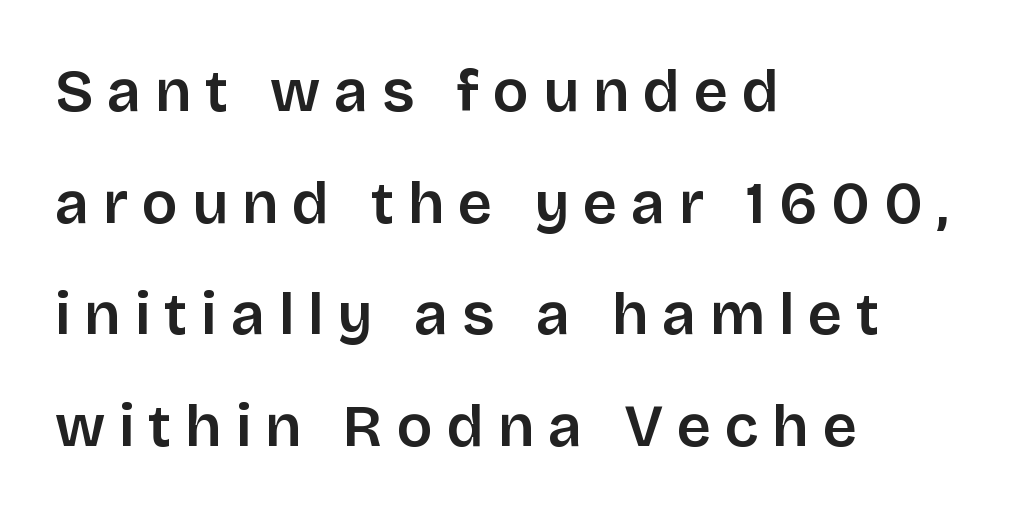
This is the regular roman posture of the typeface. Varying glyph widths throughout — classic text-font behaviour. Are there feet on the stems? There aren't — it's a sans. One-word summary of the alignment: left.
